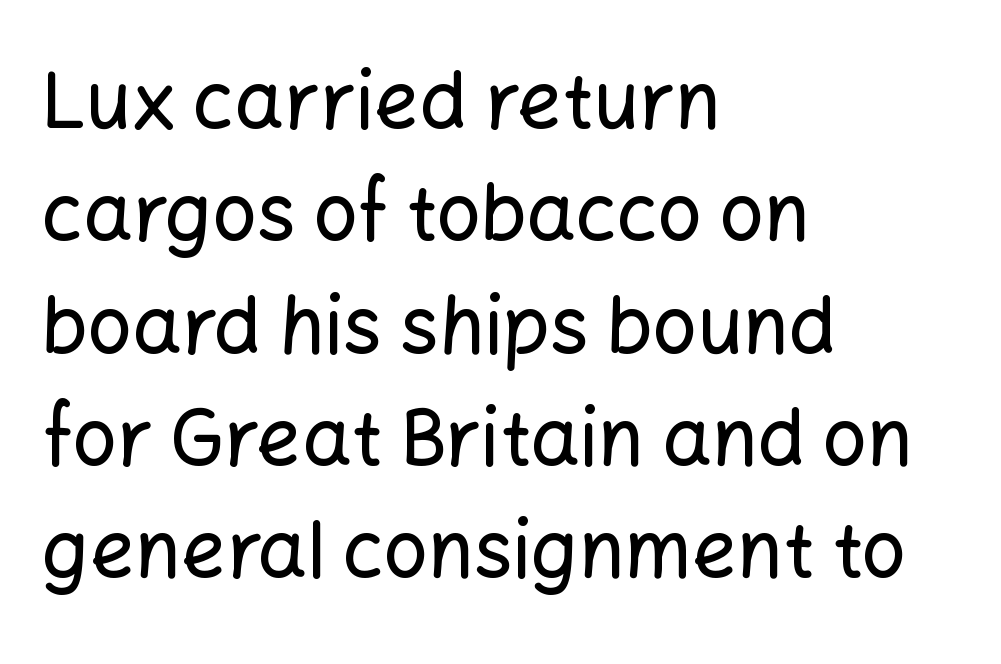
Upright lettering throughout. A typesetter would call this leading conventional body-copy spacing. Letters rest on an invisible, unmarked baseline. Are there feet on the stems? There aren't — it's a sans. The face used here is proportionally spaced, like ordinary book or web type. Every row of glyphs begins at an identical x-position on the left.
